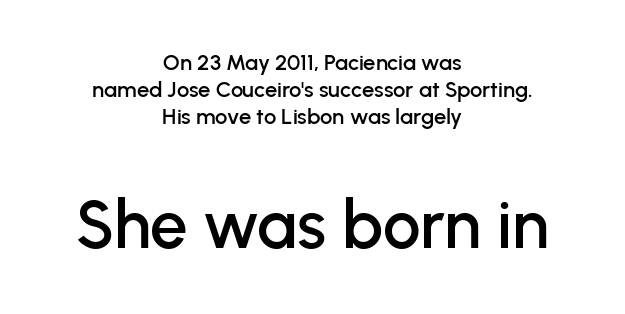
Q: Is the text italic (slanted)? A: No, it is upright.
Q: Is the typeface a serif or a sans-serif typeface? A: Sans-serif.
Q: Is the text underlined? A: No.
Q: How is the paragraph aligned? A: Centered.
Q: Is the spacing between letters normal or unusually wide? A: Normal.
Q: Which block of text is set in a larger size, the first (top) or the second (bottom)? A: The second (bottom) one.
Q: Width (condensed, normal, or wide)? A: Normal.
Q: Stroke contrast? A: Low.
Q: x-height? A: Medium.
Q: Monospaced? A: No.
